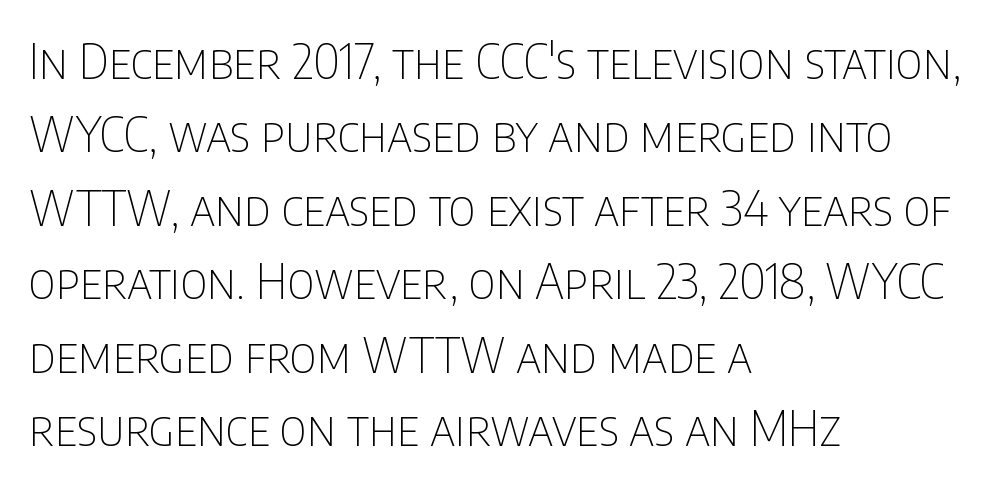
Q: Is the text bold? A: No.
Q: Is the text italic (slanted)? A: No, it is upright.
Q: Is the typeface a serif or a sans-serif typeface? A: Sans-serif.
Q: Is the text underlined? A: No.
Q: How is the paragraph aligned? A: Left-aligned.
Q: Is the spacing between letters normal or unusually wide? A: Normal.
Q: Is the spacing between lines tight, normal or loose? A: Normal.
Q: Width (condensed, normal, or wide)? A: Condensed.
Q: Stroke contrast? A: Low.
Q: x-height? A: Large.
Q: Monospaced? A: No.
